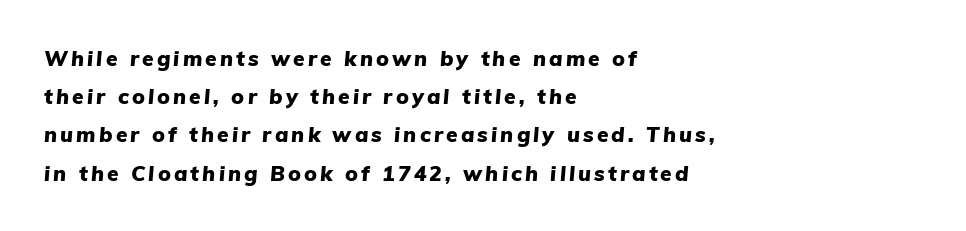
Reading down the block, your eye returns to a fixed left position each line. Weight: bold. The lettering tilts uniformly, giving the passage an italic look. Beneath every word, the page is bare.
